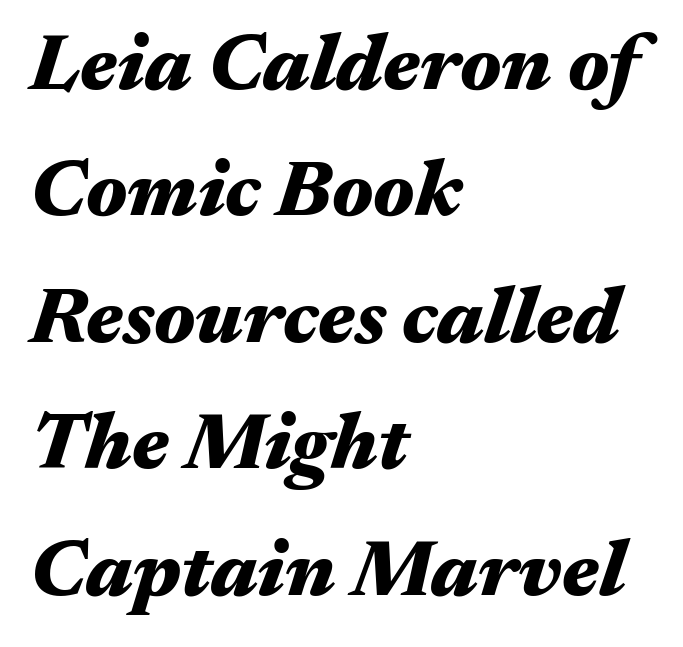
{"italic": "yes", "lean": "right", "slant_degrees": 17, "bold": "yes", "weight": "heavy", "width": "wide", "stroke_contrast": "medium", "x_height": "medium", "monospaced": "no", "underline": "no", "align": "left", "line_spacing": "normal", "line_spacing_ratio": 1.58, "letter_spacing": "normal", "letter_spacing_em": 0.0, "glyph_px": 80}
